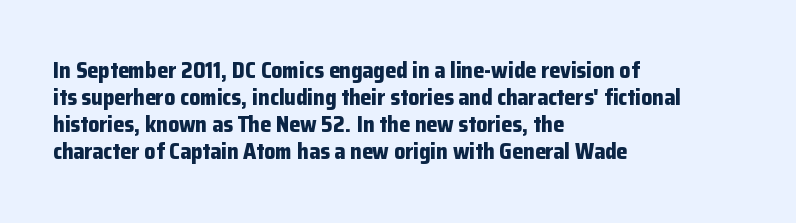
The setting favours the left margin, as ordinary paragraphs usually do. The strip under each line holds only bare page. Every letter is thick-stroked: bold, no question. In terms of posture, this sample is upright. Is the letter spacing exaggerated? No — it looks like the ordinary default.
